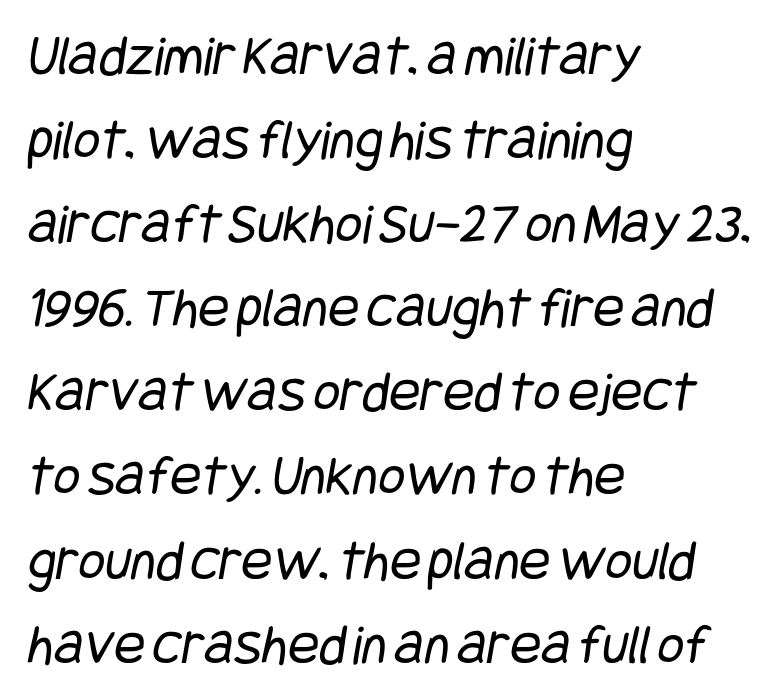
This rendering employs a face without finishing strokes, i.e., a sans-serif. Observe the ordinary spacing: letters are neighbours, not strangers. Line beginnings align vertically; line endings do not. Nobody drew a line under any word here. Caption: face not bold, strokes unweighted. The leading is moderate, giving the passage an even texture.
